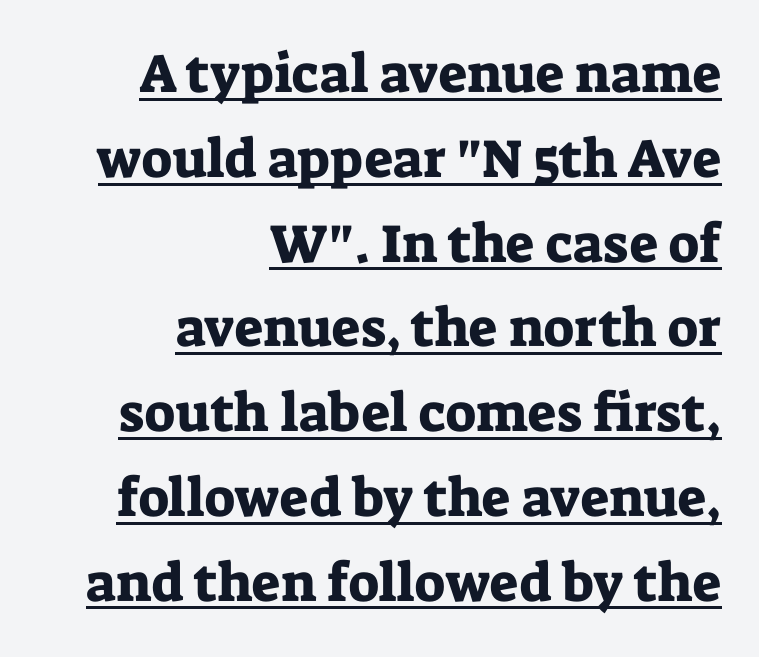
Q: Is the text italic (slanted)? A: No, it is upright.
Q: Is the typeface a serif or a sans-serif typeface? A: Serif.
Q: Is the text underlined? A: Yes.
Q: How is the paragraph aligned? A: Right-aligned.
Q: Is the spacing between letters normal or unusually wide? A: Normal.
Q: Is the spacing between lines tight, normal or loose? A: Normal.
Q: Width (condensed, normal, or wide)? A: Normal.
Q: Stroke contrast? A: Low.
Q: x-height? A: Medium.
Q: Monospaced? A: No.
